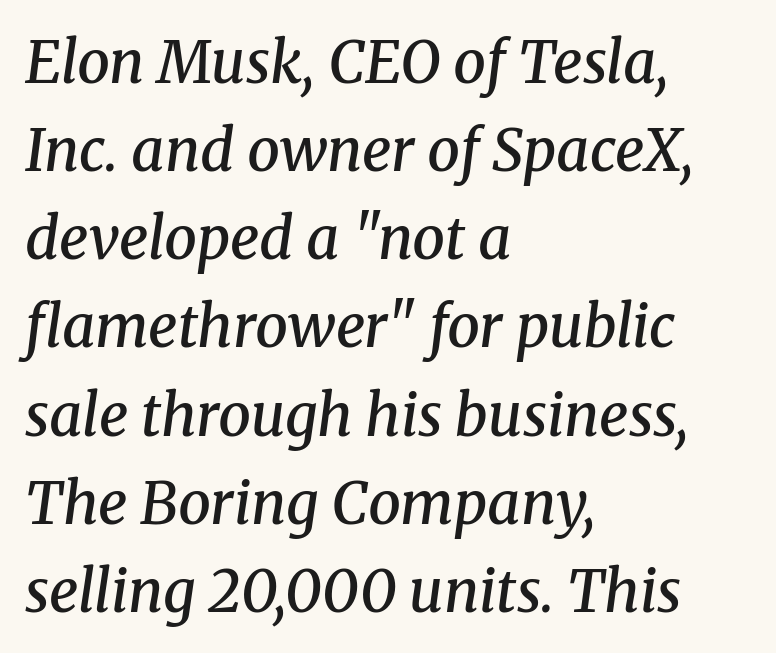
Q: Is the text bold? A: Semi-bold.
Q: Is the text italic (slanted)? A: Yes, it leans right by about 8 degrees.
Q: Is the typeface a serif or a sans-serif typeface? A: Serif.
Q: Is the text underlined? A: No.
Q: How is the paragraph aligned? A: Left-aligned.
Q: Is the spacing between letters normal or unusually wide? A: Normal.
Q: Is the spacing between lines tight, normal or loose? A: Normal.
Q: Width (condensed, normal, or wide)? A: Normal.
Q: Stroke contrast? A: Medium.
Q: x-height? A: Medium.
Q: Monospaced? A: No.
